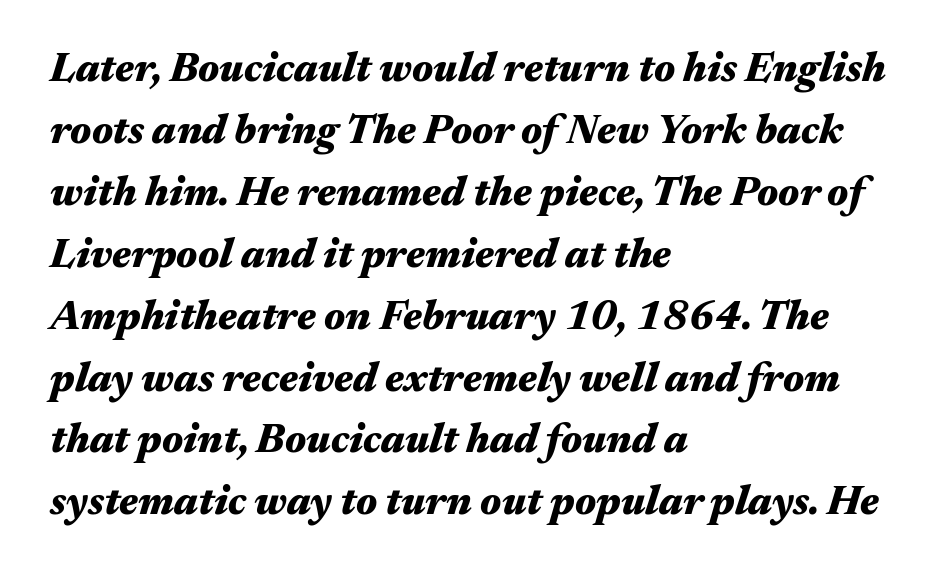
Q: Is the text bold? A: Yes.
Q: Is the text italic (slanted)? A: Yes, it leans right by about 17 degrees.
Q: Is the text underlined? A: No.
Q: How is the paragraph aligned? A: Left-aligned.
Q: Is the spacing between letters normal or unusually wide? A: Normal.
Q: Is the spacing between lines tight, normal or loose? A: Normal.
Q: Width (condensed, normal, or wide)? A: Wide.
Q: Stroke contrast? A: Medium.
Q: x-height? A: Medium.
Q: Monospaced? A: No.
